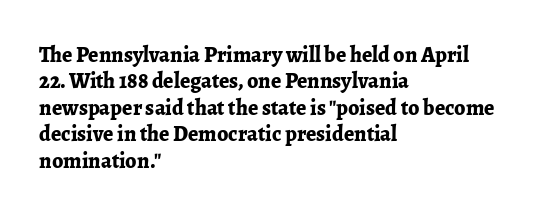
Q: Is the text bold? A: Yes.
Q: Is the text italic (slanted)? A: No, it is upright.
Q: Is the text underlined? A: No.
Q: How is the paragraph aligned? A: Left-aligned.
Q: Is the spacing between letters normal or unusually wide? A: Normal.
